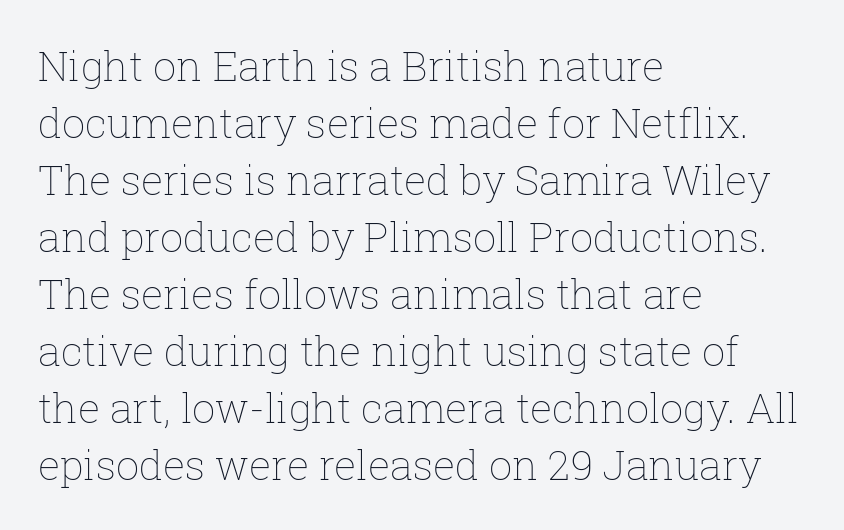
{"italic": "no", "bold": "no", "weight": "thin", "width": "normal", "stroke_contrast": "low", "x_height": "medium", "monospaced": "no", "underline": "no", "align": "left", "line_spacing": "normal", "line_spacing_ratio": 1.39, "letter_spacing": "normal", "letter_spacing_em": 0.0, "glyph_px": 41}
